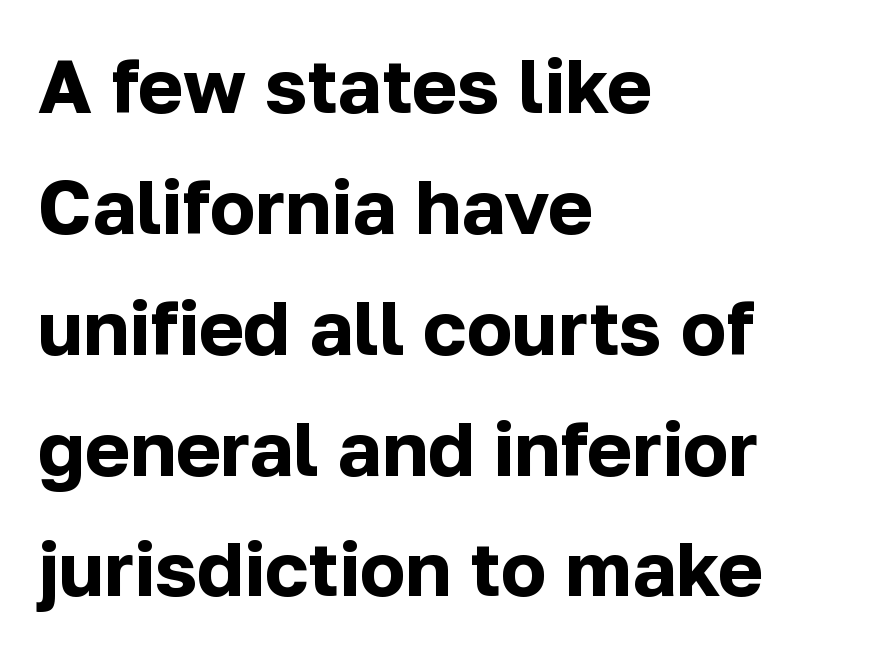
Letterform terminals end flat and unadorned throughout the passage. Nope, not italic — everything's standing straight. The rendering uses a moderate line-height, typical for paragraphs. Compared with an ordinary text face, these strokes are far heavier — a full bold. The letters advance in unequal steps, a hallmark of proportional type.
